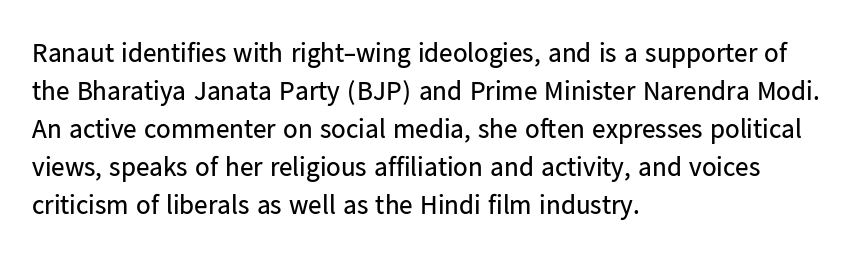
The image shows 27 px text type, upright; set left-aligned, normal line spacing (1.41x), normal letter spacing, not underlined.
